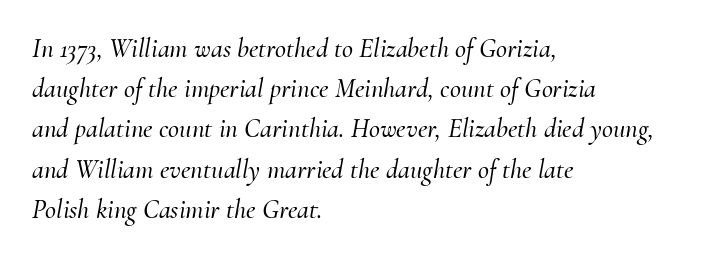
Style check: oblique. The leading is moderate, giving the passage an even texture. The gaps between neighbouring characters are ordinary and unremarkable. Visually the block forms a straight wall on the left and a jagged coastline on the right. Clear beneath every line of the passage.
